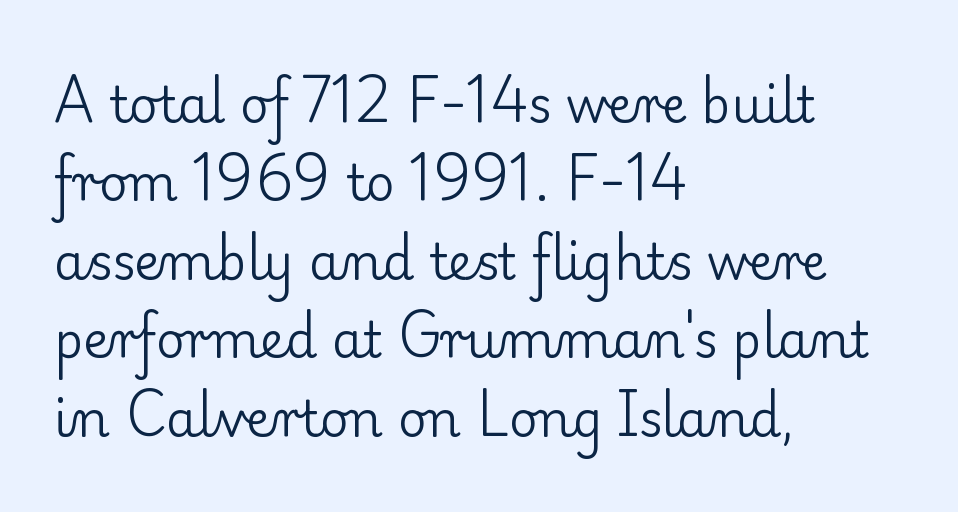
The tracking reads as untouched default to a designer's eye. The leading is moderate, giving the passage an even texture. The rendering shows small feet on the letterforms — a serif design. Underlining? Definitely not there. One-word summary of the alignment: left.
